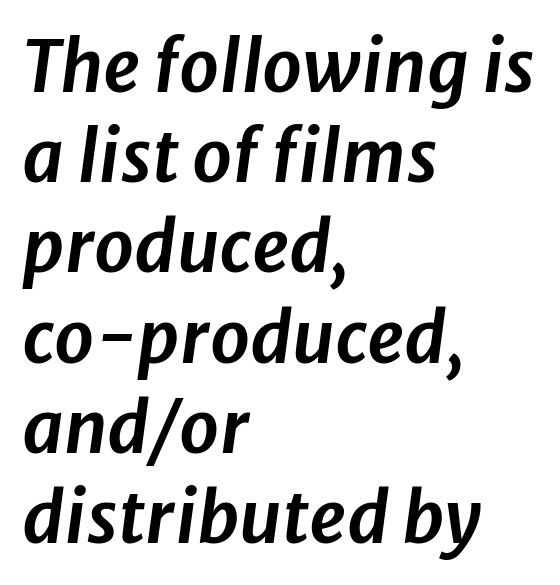
{"italic": "yes", "lean": "right", "slant_degrees": 8, "width": "normal", "stroke_contrast": "low", "x_height": "medium", "monospaced": "no", "underline": "no", "align": "left", "line_spacing": "normal", "line_spacing_ratio": 1.27, "letter_spacing": "normal", "letter_spacing_em": 0.0, "glyph_px": 71}
